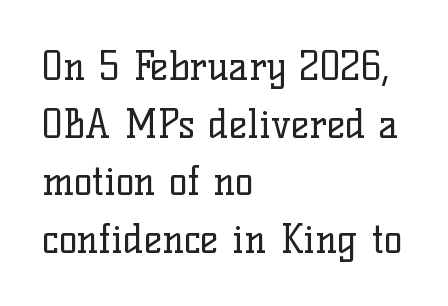
Q: Is the text bold? A: No.
Q: Is the text italic (slanted)? A: No, it is upright.
Q: Is the typeface a serif or a sans-serif typeface? A: Serif.
Q: Is the text underlined? A: No.
Q: How is the paragraph aligned? A: Left-aligned.
Q: Is the spacing between letters normal or unusually wide? A: Normal.
Q: Is the spacing between lines tight, normal or loose? A: Normal.
Q: Width (condensed, normal, or wide)? A: Normal.
Q: Stroke contrast? A: Low.
Q: x-height? A: Medium.
Q: Monospaced? A: No.
